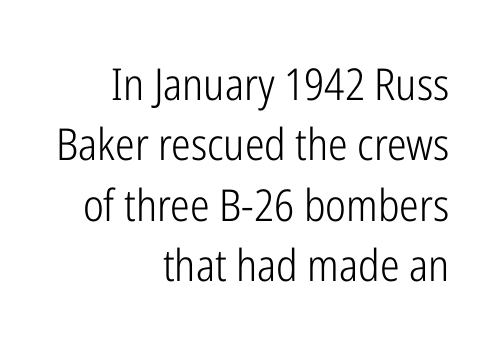
These lines are set flush right with a ragged left edge. The font is comparable to plain body text, perhaps lighter. What stands out about the letter spacing? Nothing — it is the standard amount. Observe the absence of serifs on each vertical stroke in this sample. Is this a fixed-width face? No — the glyphs have proportional, varying widths.
